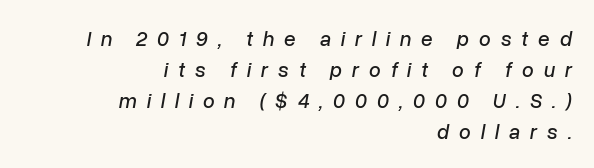
Does the leading feel generous? No, just average. The letterforms stand isolated, each surrounded by extra space. The words here are not underlined. Observe the lean: these are italic letterforms. The setting favours the right margin, as signatures and pull-quotes sometimes do.
